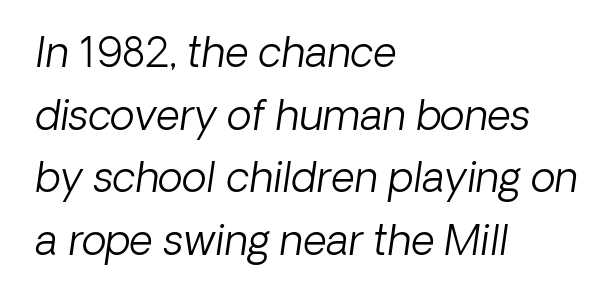
The image shows 41 px light sans-serif type; set left-aligned, normal line spacing (1.53x), normal letter spacing, not underlined; low stroke contrast and a medium x-height.
